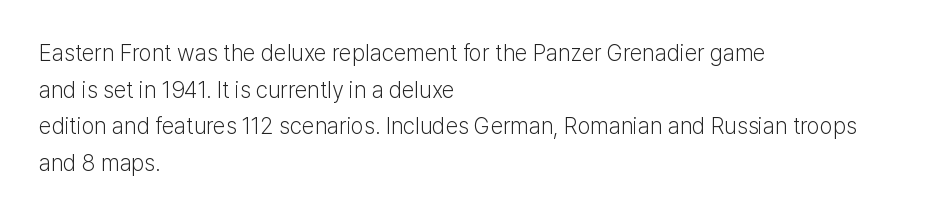
{"italic": "no", "bold": "no", "underline": "no", "align": "left", "line_spacing": "normal", "line_spacing_ratio": 1.59, "letter_spacing": "normal", "letter_spacing_em": 0.0, "glyph_px": 23}
